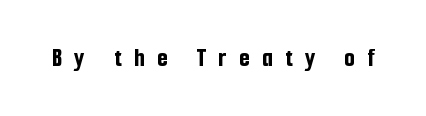
Look at the stroke-to-counter ratio: heavy, a bold. The tracking reads as deliberately expanded to a designer's eye. The space directly below the letters is spotless. Style check: upright.
